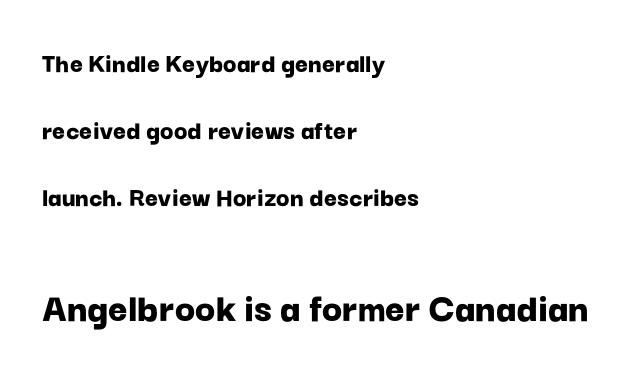
Q: Is the text bold? A: Yes.
Q: Is the text italic (slanted)? A: No, it is upright.
Q: Is the typeface a serif or a sans-serif typeface? A: Sans-serif.
Q: Is the text underlined? A: No.
Q: How is the paragraph aligned? A: Left-aligned.
Q: Is the spacing between letters normal or unusually wide? A: Normal.
Q: Is the spacing between lines tight, normal or loose? A: Loose.
Q: Which block of text is set in a larger size, the first (top) or the second (bottom)? A: The second (bottom) one.
Q: Width (condensed, normal, or wide)? A: Normal.
Q: Stroke contrast? A: Low.
Q: x-height? A: Medium.
Q: Monospaced? A: No.
